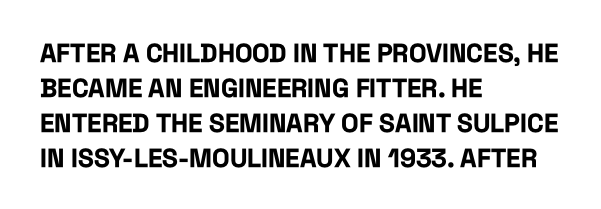
The image shows 26 px bold type, upright; set left-aligned, normal line spacing (1.34x), normal letter spacing, not underlined.
